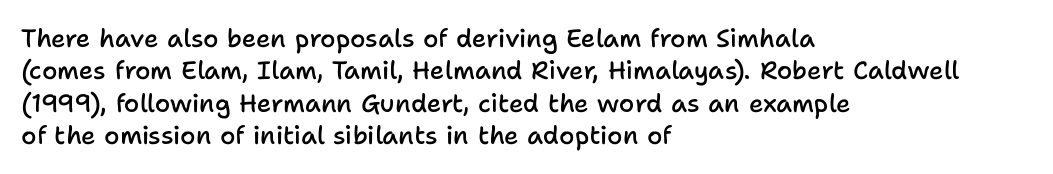
Q: Is the text bold? A: Semi-bold.
Q: Is the text italic (slanted)? A: No, it is upright.
Q: Is the text underlined? A: No.
Q: How is the paragraph aligned? A: Left-aligned.
Q: Is the spacing between letters normal or unusually wide? A: Normal.
Q: Is the spacing between lines tight, normal or loose? A: Normal.
